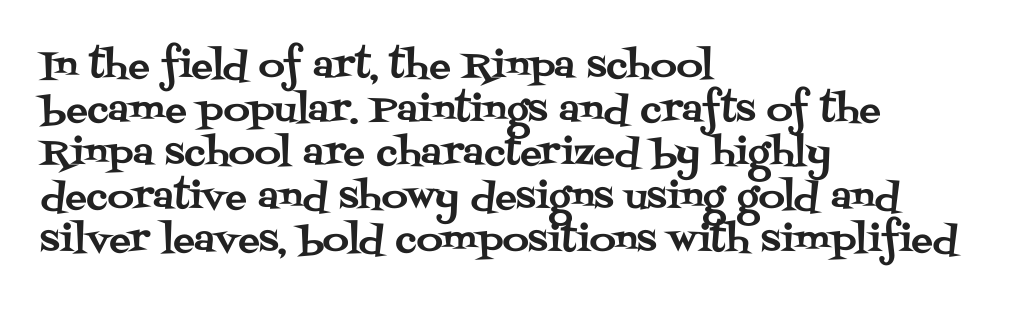
Q: Is the text italic (slanted)? A: No, it is upright.
Q: Is the typeface a serif or a sans-serif typeface? A: Serif.
Q: Is the text underlined? A: No.
Q: How is the paragraph aligned? A: Left-aligned.
Q: Is the spacing between letters normal or unusually wide? A: Normal.
Q: Width (condensed, normal, or wide)? A: Normal.
Q: Stroke contrast? A: Medium.
Q: x-height? A: Large.
Q: Monospaced? A: No.
